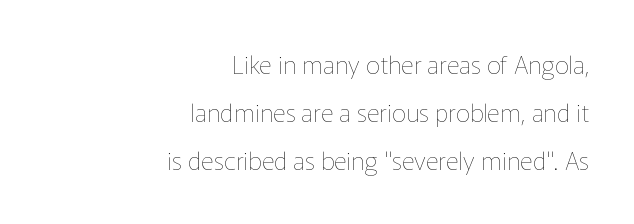
The rag falls on the left side of this text block. Students, note that the glyphs here touch the page at normal intervals. The axis of the letterforms is exactly vertical. The lines are spread far apart with generous leading. Descenders hang freely into open space. Is the stroke heavy? The answer is a plain regular-or-lighter.
